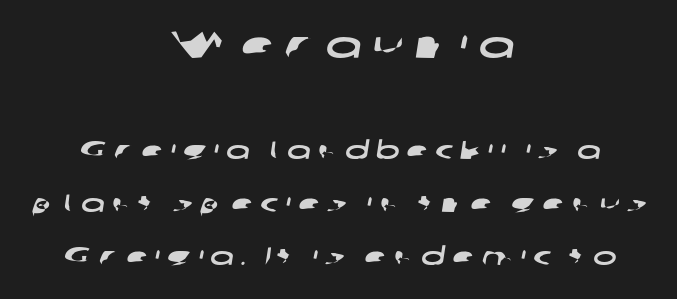
Q: Is the typeface a serif or a sans-serif typeface? A: Sans-serif.
Q: Is the text underlined? A: No.
Q: How is the paragraph aligned? A: Centered.
Q: Is the spacing between letters normal or unusually wide? A: Unusually wide.
Q: Is the spacing between lines tight, normal or loose? A: Loose.
Q: Which block of text is set in a larger size, the first (top) or the second (bottom)? A: The first (top) one.
Q: Width (condensed, normal, or wide)? A: Wide.
Q: Stroke contrast? A: Low.
Q: x-height? A: Medium.
Q: Monospaced? A: No.
